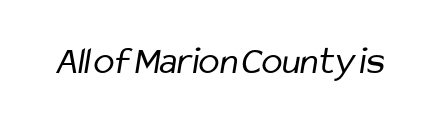
{"serif": "no", "bold": "no", "weight": "regular", "width": "condensed", "stroke_contrast": "low", "x_height": "medium", "monospaced": "no", "underline": "no", "letter_spacing": "normal", "letter_spacing_em": 0.0, "glyph_px": 39}
